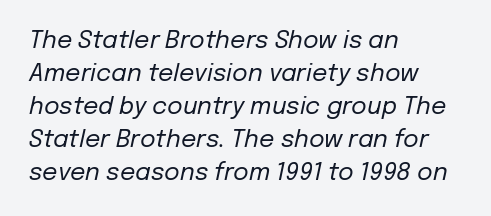
The image shows 24 px text type, italic (leaning right); set left-aligned, normal line spacing (1.38x), normal letter spacing, not underlined.
